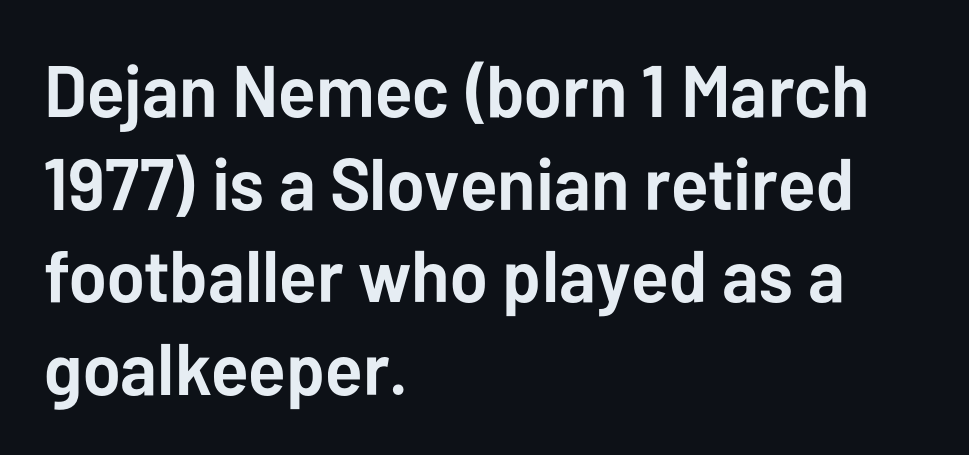
Leading: standard. The letters stand straight up with perfectly vertical stems. The space directly below the letters is spotless. The sample has been set heavy, in full bold. Regarding serifs, this sample does without them.
